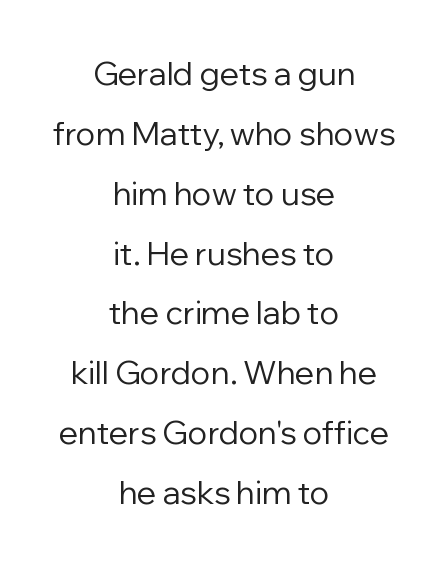
The text was rendered using a sans face with plain stroke endings. The passage shown is typed in a proportional face where columns would drift. Weight class: somewhere from thin through regular. Ordinary non-slanted type is in use. The compositor balanced each line on the midline.
